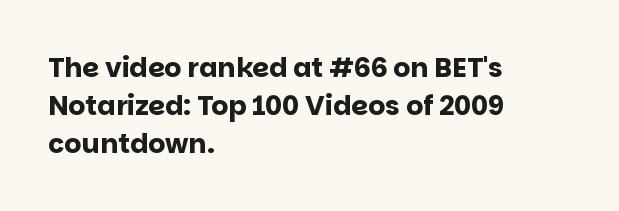
Line spacing here is normal. The baseline area is clear. This sample uses an upright cut, with every glyph sitting square on the baseline. These lines keep a tight, regular rhythm from letter to letter. Line beginnings align vertically; line endings do not.
